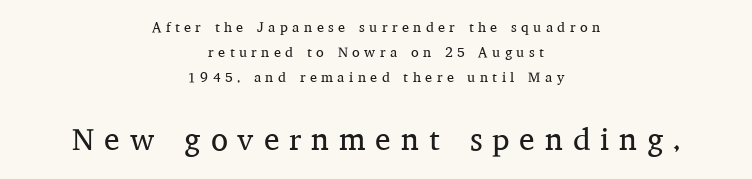
Top chunk: small. Bottom chunk: large. The specimen omits any rule beneath the text block's lines. The font's upright variant was chosen for this text. Each letter keeps its own natural width here, so spacing adapts to shape.
